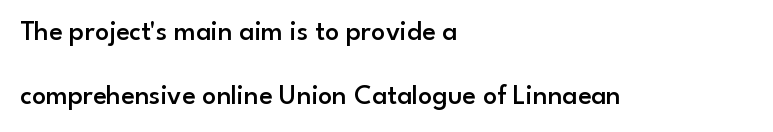
Notice the wide empty band between every row — that's loose leading. The typesetting leans somewhat heavy: a semibold. Leftover space on each line is placed entirely after the last word. This sample has the flowing, uneven cadence of proportional lettering. No feet cap the strokes, marking this as sans-serif type.
